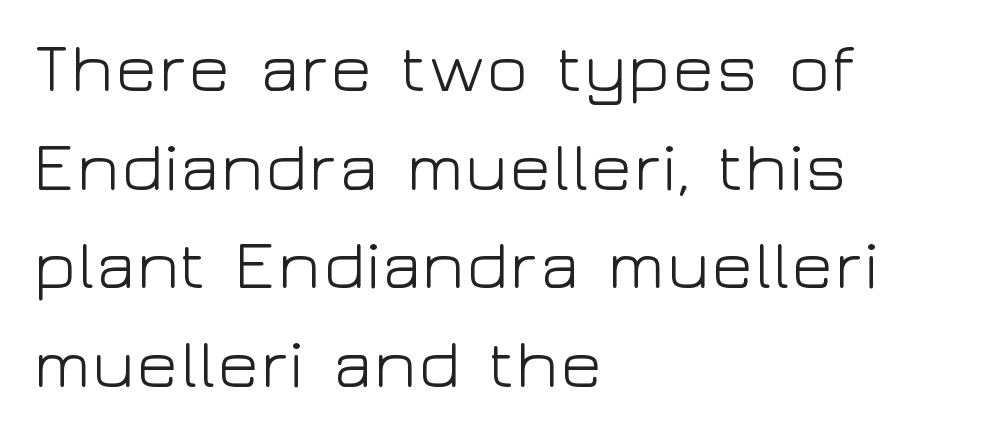
Stroke thickness stays within the range of a standard reading face or lighter. This rendering leaves character spacing at its baseline value. The leading is moderate, giving the passage an even texture. The space beneath each line is pristine and unruled. Typographically, this falls in the sans-serif category.
